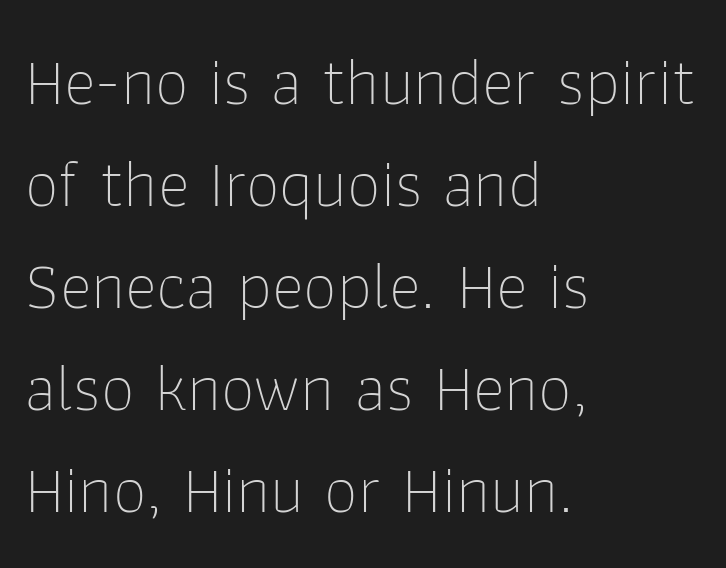
A typesetter would mark this as roman, not italic. Vertical spacing — default. To sum up the face: it is a sans, with no serifs. Note the varied advance widths — an 'i' is clearly narrower than an 'm'. The rag falls on the right side of this text block. A bare baseline throughout the passage.
